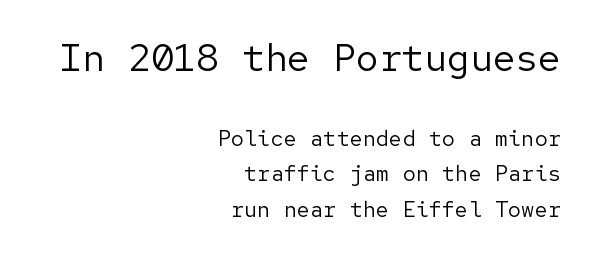
The image shows 38 px regular-weight sans-serif type, upright; set right-aligned, normal line spacing (1.6x), normal letter spacing, not underlined; the first (top) block is 1.73x larger; low stroke contrast and a medium x-height.
